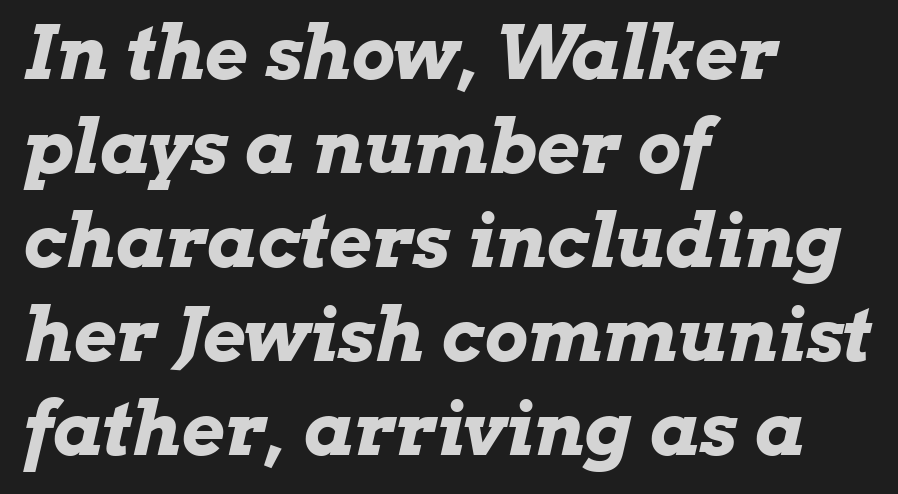
Q: Is the text bold? A: Yes.
Q: Is the text italic (slanted)? A: Yes, it leans right by about 13 degrees.
Q: Is the text underlined? A: No.
Q: How is the paragraph aligned? A: Left-aligned.
Q: Is the spacing between letters normal or unusually wide? A: Normal.
Q: Is the spacing between lines tight, normal or loose? A: Normal.
Q: Width (condensed, normal, or wide)? A: Wide.
Q: Stroke contrast? A: Low.
Q: x-height? A: Medium.
Q: Monospaced? A: No.
